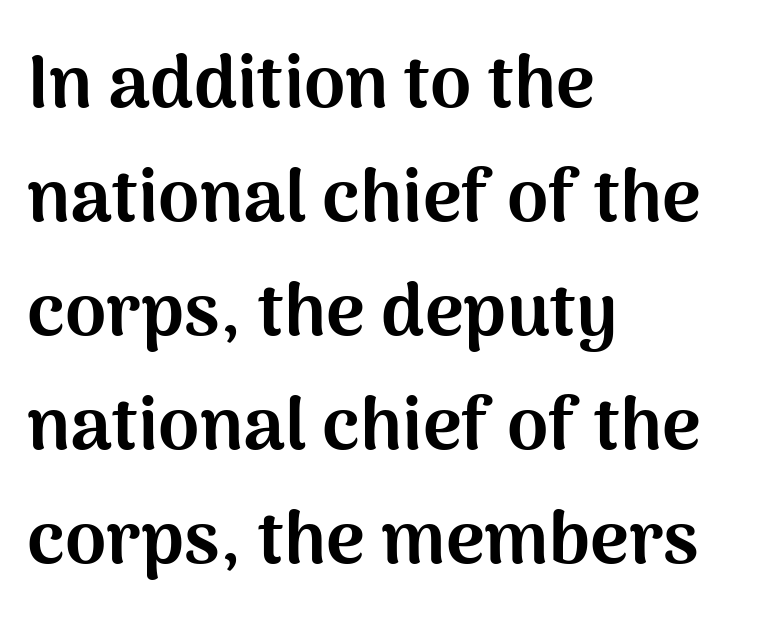
Q: Is the text bold? A: Yes.
Q: Is the text italic (slanted)? A: No, it is upright.
Q: Is the typeface a serif or a sans-serif typeface? A: Sans-serif.
Q: Is the text underlined? A: No.
Q: How is the paragraph aligned? A: Left-aligned.
Q: Is the spacing between letters normal or unusually wide? A: Normal.
Q: Is the spacing between lines tight, normal or loose? A: Normal.
Q: Width (condensed, normal, or wide)? A: Normal.
Q: Stroke contrast? A: Medium.
Q: x-height? A: Medium.
Q: Monospaced? A: No.
